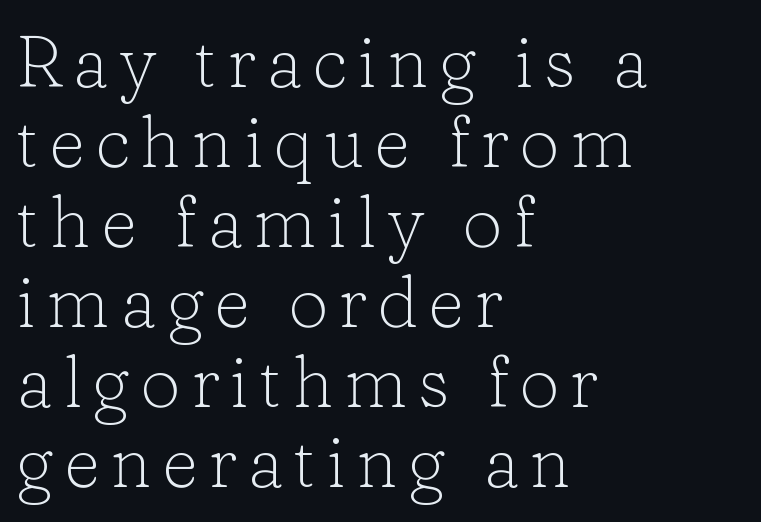
Q: Is the text bold? A: No.
Q: Is the text italic (slanted)? A: No, it is upright.
Q: Is the typeface a serif or a sans-serif typeface? A: Serif.
Q: Is the text underlined? A: No.
Q: How is the paragraph aligned? A: Left-aligned.
Q: Is the spacing between lines tight, normal or loose? A: Tight.
Q: Width (condensed, normal, or wide)? A: Normal.
Q: Stroke contrast? A: Low.
Q: x-height? A: Medium.
Q: Monospaced? A: No.
